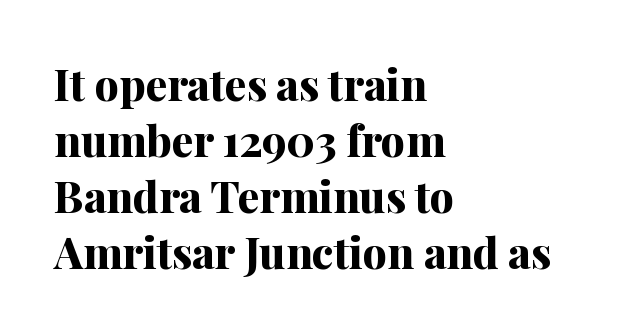
Q: Is the text bold? A: Yes.
Q: Is the text italic (slanted)? A: No, it is upright.
Q: Is the typeface a serif or a sans-serif typeface? A: Serif.
Q: Is the text underlined? A: No.
Q: How is the paragraph aligned? A: Left-aligned.
Q: Is the spacing between letters normal or unusually wide? A: Normal.
Q: Is the spacing between lines tight, normal or loose? A: Normal.
Q: Width (condensed, normal, or wide)? A: Normal.
Q: Stroke contrast? A: Medium.
Q: x-height? A: Medium.
Q: Monospaced? A: No.
